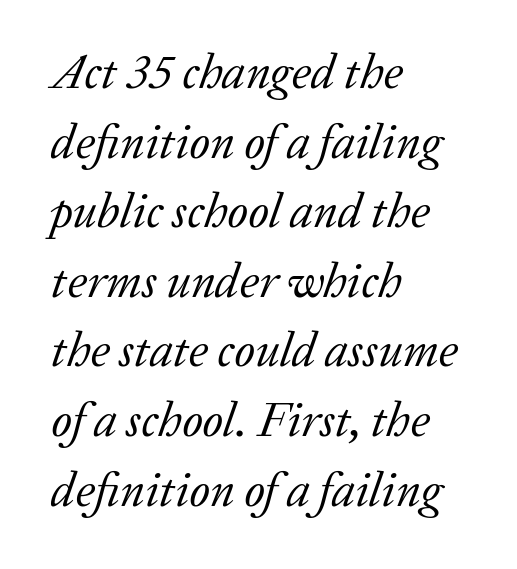
Any mark beneath the type? The region is blank. Each new line begins a customary step beneath the previous one. Serif or sans? Serif — the stroke terminals have little feet. A typesetter would call this proportional, since set widths differ per character. The setting favours the left margin, as ordinary paragraphs usually do. These glyphs show unthickened strokes, regular width or finer.
